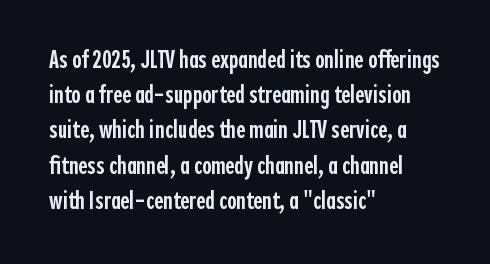
Q: Is the text bold? A: Semi-bold.
Q: Is the text italic (slanted)? A: No, it is upright.
Q: Is the text underlined? A: No.
Q: How is the paragraph aligned? A: Left-aligned.
Q: Is the spacing between letters normal or unusually wide? A: Normal.
Q: Is the spacing between lines tight, normal or loose? A: Normal.
